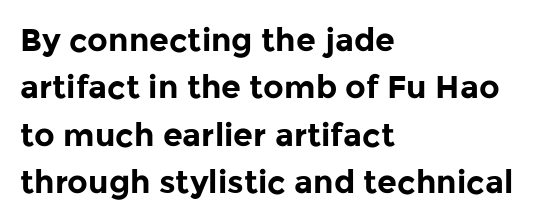
{"serif": "no", "italic": "no", "bold": "yes", "weight": "bold", "width": "normal", "stroke_contrast": "low", "x_height": "medium", "monospaced": "no", "underline": "no", "align": "left", "line_spacing": "normal", "line_spacing_ratio": 1.48, "letter_spacing": "normal", "letter_spacing_em": 0.0, "glyph_px": 32}
